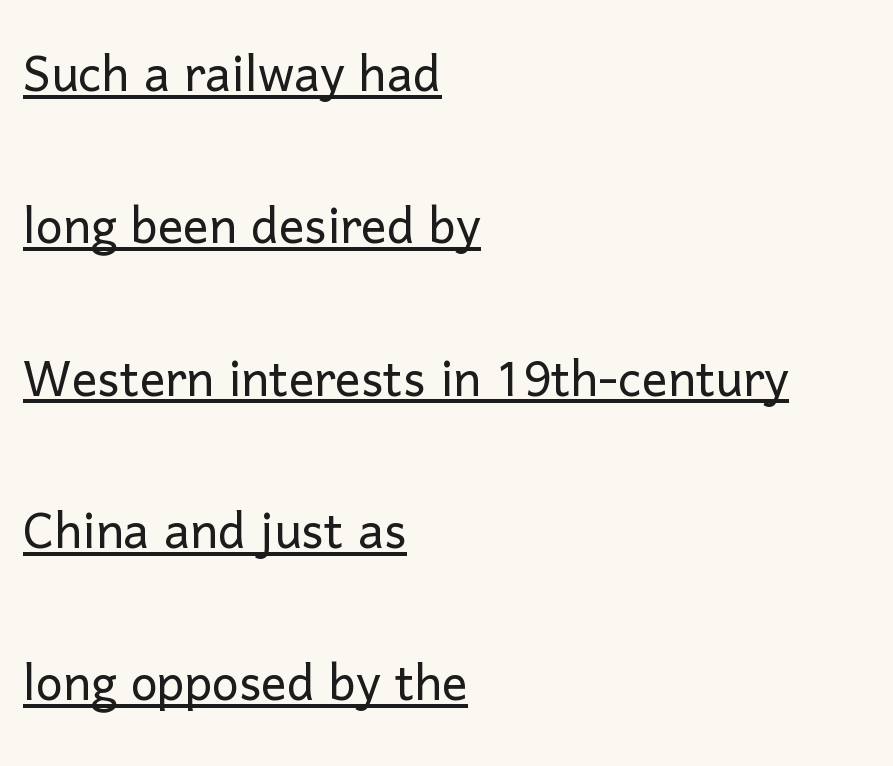
Q: Is the text bold? A: No.
Q: Is the text italic (slanted)? A: No, it is upright.
Q: Is the typeface a serif or a sans-serif typeface? A: Sans-serif.
Q: Is the text underlined? A: Yes.
Q: How is the paragraph aligned? A: Left-aligned.
Q: Is the spacing between letters normal or unusually wide? A: Normal.
Q: Is the spacing between lines tight, normal or loose? A: Loose.
Q: Width (condensed, normal, or wide)? A: Normal.
Q: Stroke contrast? A: Low.
Q: x-height? A: Medium.
Q: Monospaced? A: No.
